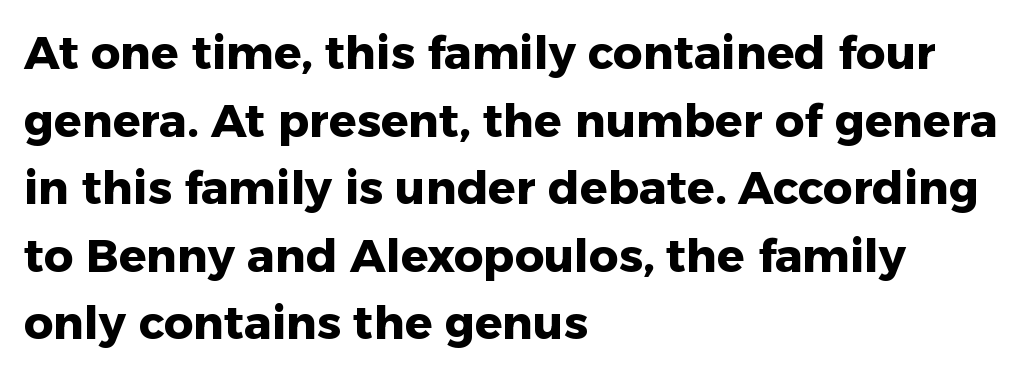
{"serif": "no", "italic": "no", "bold": "yes", "weight": "heavy", "width": "normal", "stroke_contrast": "low", "x_height": "medium", "monospaced": "no", "underline": "no", "align": "left", "line_spacing": "normal", "line_spacing_ratio": 1.47, "letter_spacing": "normal", "letter_spacing_em": 0.0, "glyph_px": 46}
